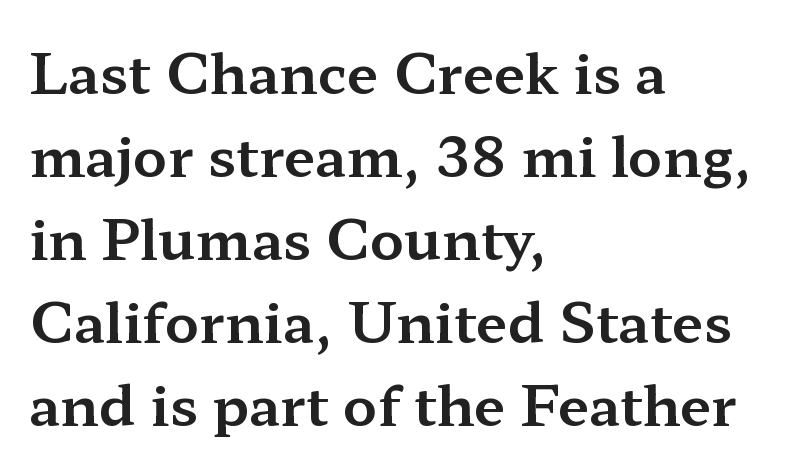
{"serif": "yes", "italic": "no", "width": "wide", "stroke_contrast": "medium", "x_height": "medium", "monospaced": "no", "underline": "no", "align": "left", "line_spacing": "normal", "line_spacing_ratio": 1.48, "letter_spacing": "normal", "letter_spacing_em": 0.0, "glyph_px": 56}
